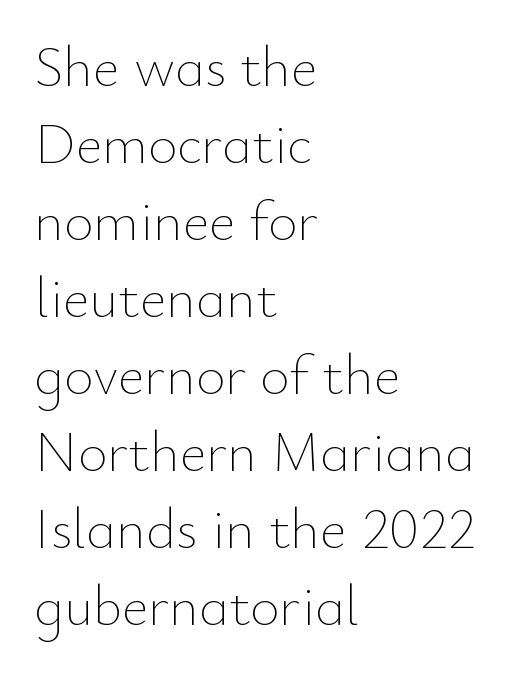
The image shows 57 px thin type, upright; set left-aligned, normal line spacing (1.35x), normal letter spacing, not underlined; low stroke contrast and a small x-height.
